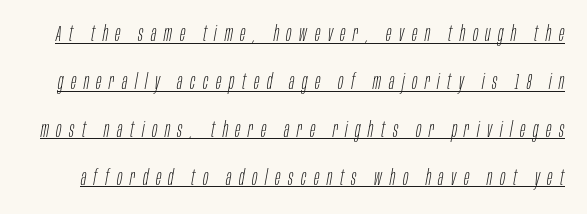
Designer's note — italics engaged. Vertical stems look standard width or narrower in stroke. The passage shown has open, widely tracked lettering throughout. Reading down the column, the eye jumps a long way to each next line. The specimen includes a rule beneath the text block's lines.
